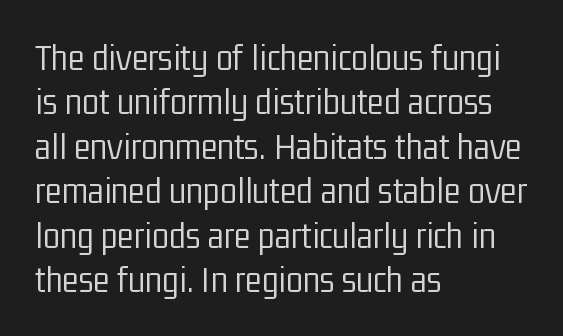
The image shows 39 px light, condensed sans-serif type, upright; set left-aligned, tight line spacing (1.14x), normal letter spacing, not underlined; low stroke contrast and a medium x-height.
